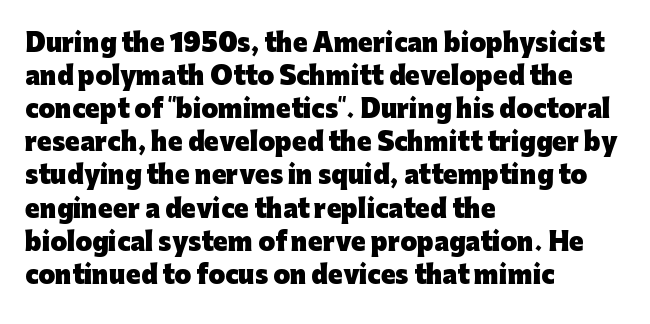
Q: Is the text bold? A: Yes.
Q: Is the text italic (slanted)? A: No, it is upright.
Q: Is the text underlined? A: No.
Q: How is the paragraph aligned? A: Left-aligned.
Q: Is the spacing between letters normal or unusually wide? A: Normal.
Q: Is the spacing between lines tight, normal or loose? A: Normal.
